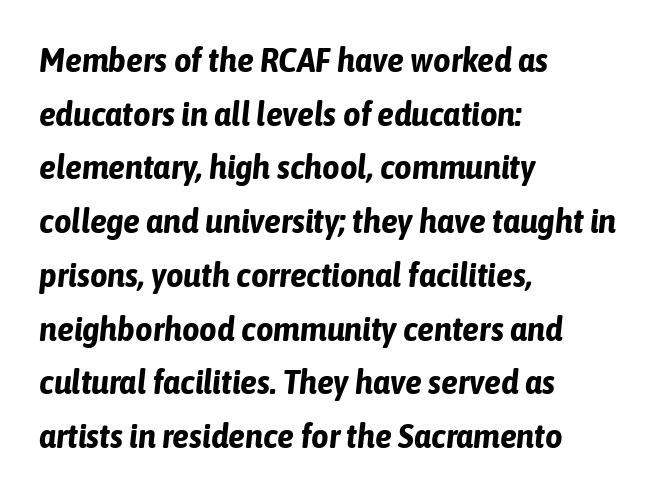
Heavy-handed strokes throughout: this text is bold. A typesetter would call this zero additional tracking. Characters are canted at an angle relative to the baseline's perpendicular. Spacing verdict: proportional, widths tailored to each character. In terms of leading, this rendering sits right in the middle. The zone under the glyphs is completely vacant.
